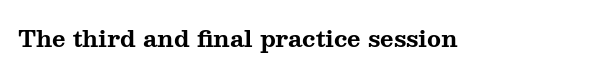
Q: Is the text bold? A: Yes.
Q: Is the text italic (slanted)? A: No, it is upright.
Q: Is the text underlined? A: No.
Q: Is the spacing between letters normal or unusually wide? A: Normal.
